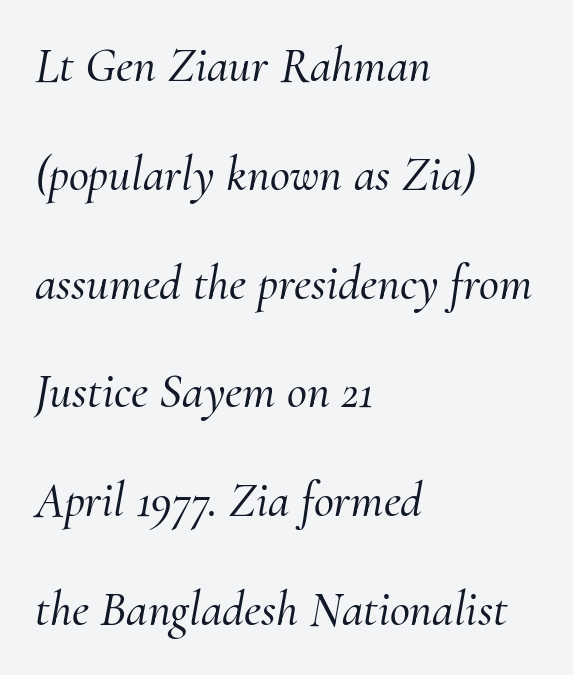
{"serif": "yes", "italic": "yes", "lean": "right", "slant_degrees": 10, "width": "normal", "stroke_contrast": "medium", "x_height": "small", "monospaced": "no", "underline": "no", "align": "left", "line_spacing": "loose", "line_spacing_ratio": 2.22, "letter_spacing": "normal", "letter_spacing_em": 0.0, "glyph_px": 49}
